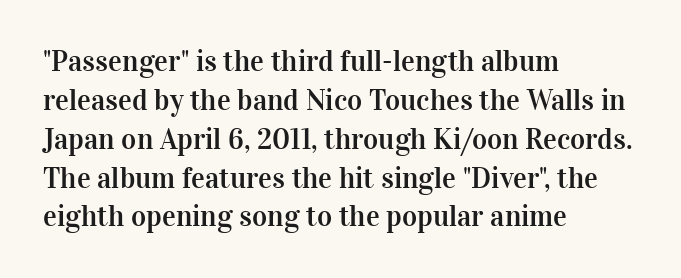
Q: Is the text italic (slanted)? A: No, it is upright.
Q: Is the typeface a serif or a sans-serif typeface? A: Serif.
Q: Is the text underlined? A: No.
Q: How is the paragraph aligned? A: Left-aligned.
Q: Is the spacing between letters normal or unusually wide? A: Normal.
Q: Is the spacing between lines tight, normal or loose? A: Normal.
Q: Width (condensed, normal, or wide)? A: Normal.
Q: Stroke contrast? A: High.
Q: x-height? A: Medium.
Q: Monospaced? A: No.
